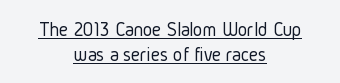
{"italic": "no", "bold": "no", "underline": "yes", "align": "center", "line_spacing": "normal", "line_spacing_ratio": 1.25, "letter_spacing": "normal", "letter_spacing_em": 0.0, "glyph_px": 20}
